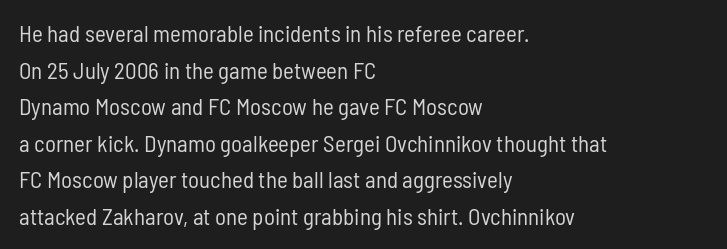
Q: Is the text bold? A: No.
Q: Is the text italic (slanted)? A: No, it is upright.
Q: Is the text underlined? A: No.
Q: How is the paragraph aligned? A: Left-aligned.
Q: Is the spacing between letters normal or unusually wide? A: Normal.
Q: Is the spacing between lines tight, normal or loose? A: Normal.
